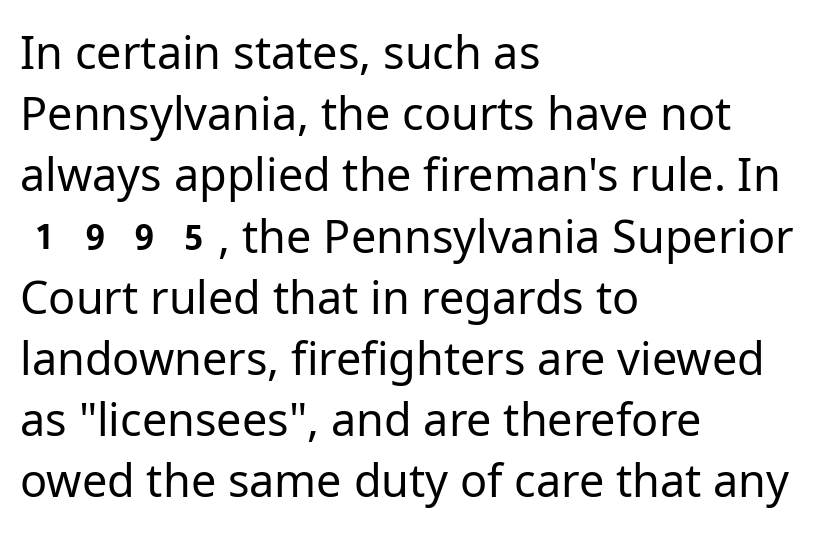
{"serif": "no", "italic": "no", "bold": "no", "weight": "regular", "width": "normal", "stroke_contrast": "low", "x_height": "medium", "monospaced": "no", "underline": "no", "align": "left", "line_spacing": "normal", "line_spacing_ratio": 1.36, "letter_spacing": "normal", "letter_spacing_em": 0.0, "glyph_px": 45}
